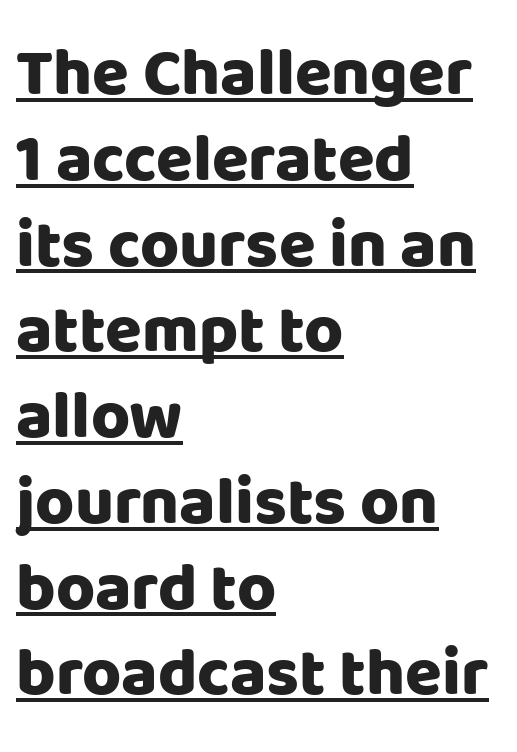
The image shows 67 px heavy sans-serif type, upright; set left-aligned, normal line spacing (1.28x), normal letter spacing, underlined; low stroke contrast and a large x-height.
